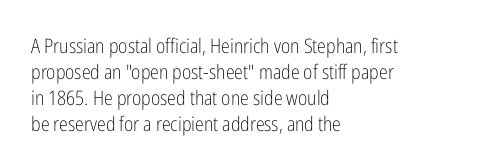
Where is the straight margin? On the left. This sample keeps an unexceptional amount of space between lines. The typesetting does not lean heavy: it is not bold. The gaps between neighbouring characters are ordinary and unremarkable. A clean baseline with only descenders dipping below it.
